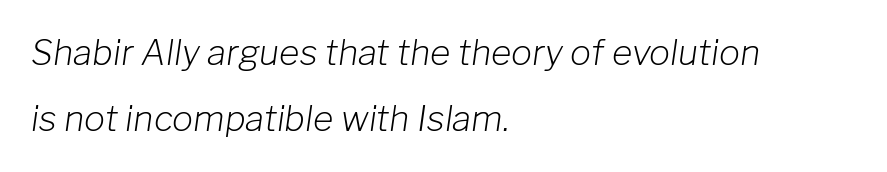
Q: Is the text bold? A: No.
Q: Is the text italic (slanted)? A: Yes, it leans right by about 8 degrees.
Q: Is the text underlined? A: No.
Q: How is the paragraph aligned? A: Left-aligned.
Q: Is the spacing between letters normal or unusually wide? A: Normal.
Q: Width (condensed, normal, or wide)? A: Normal.
Q: Stroke contrast? A: Low.
Q: x-height? A: Medium.
Q: Monospaced? A: No.
